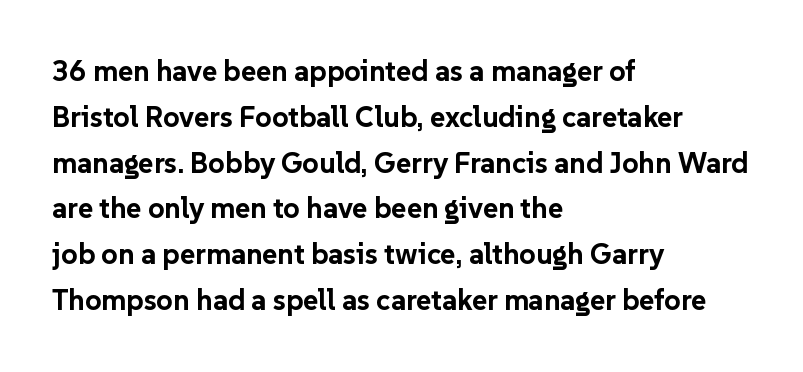
{"serif": "no", "italic": "no", "bold": "yes", "weight": "bold", "width": "normal", "stroke_contrast": "low", "x_height": "medium", "monospaced": "no", "underline": "no", "align": "left", "line_spacing": "normal", "line_spacing_ratio": 1.58, "letter_spacing": "normal", "letter_spacing_em": 0.0, "glyph_px": 29}
